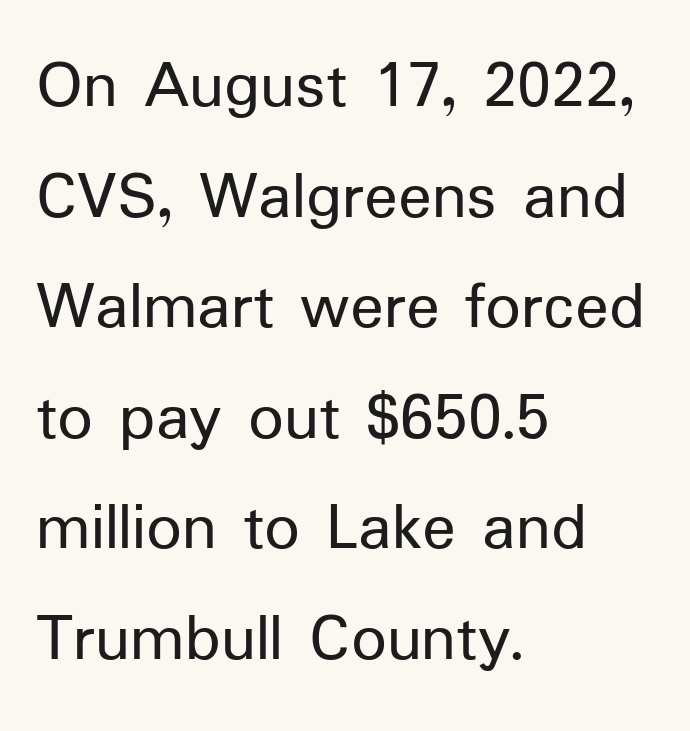
Q: Is the text bold? A: No.
Q: Is the text italic (slanted)? A: No, it is upright.
Q: Is the typeface a serif or a sans-serif typeface? A: Sans-serif.
Q: Is the text underlined? A: No.
Q: How is the paragraph aligned? A: Left-aligned.
Q: Is the spacing between letters normal or unusually wide? A: Normal.
Q: Is the spacing between lines tight, normal or loose? A: Normal.
Q: Width (condensed, normal, or wide)? A: Normal.
Q: Stroke contrast? A: Low.
Q: x-height? A: Medium.
Q: Monospaced? A: No.
